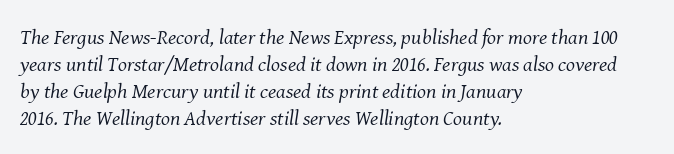
Q: Is the text bold? A: No.
Q: Is the text italic (slanted)? A: Yes, it leans right by about 8 degrees.
Q: Is the text underlined? A: No.
Q: How is the paragraph aligned? A: Left-aligned.
Q: Is the spacing between letters normal or unusually wide? A: Normal.
Q: Is the spacing between lines tight, normal or loose? A: Normal.
